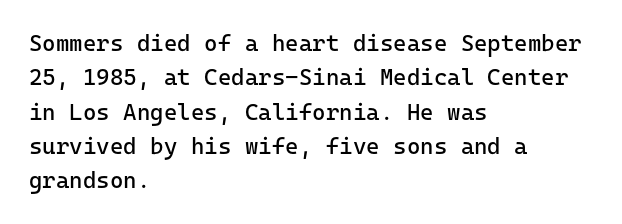
{"italic": "no", "bold": "no", "underline": "no", "align": "left", "line_spacing": "normal", "line_spacing_ratio": 1.49, "letter_spacing": "normal", "letter_spacing_em": 0.0, "glyph_px": 23}
